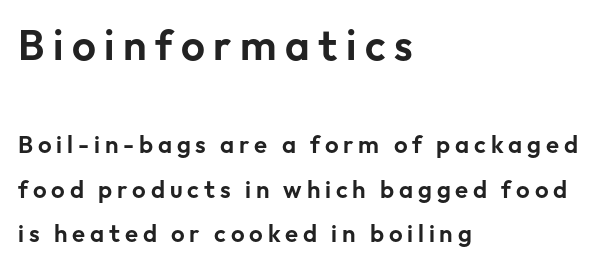
Here the designer chose a conventional face with non-uniform glyph widths. Font category for this specimen: sans-serif. The designer gave the opening block more size than the closing block. Check the space under the baseline: it is left empty.
